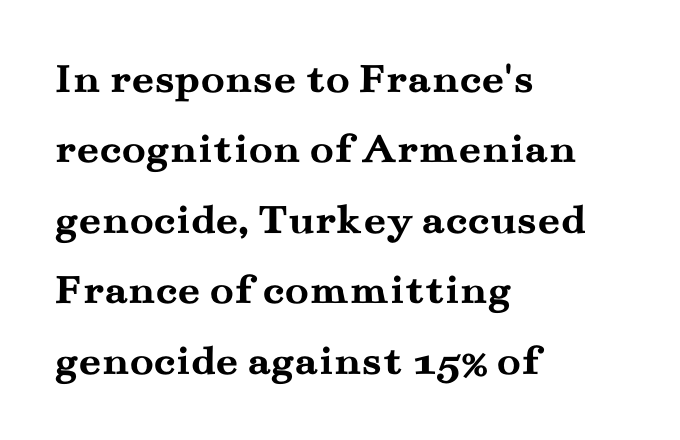
The image shows 44 px semibold, wide serif type, upright; set left-aligned, normal line spacing (1.6x), normal letter spacing, not underlined; medium stroke contrast and a small x-height.
